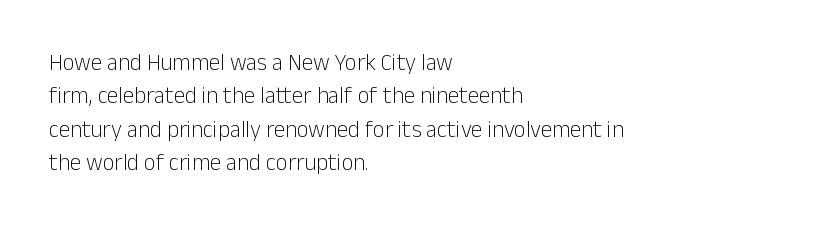
How would I describe the line gaps? Plain and ordinary. Just letters on the line, the space beneath them empty. Alignment: flush left. In terms of posture, this sample is upright.
